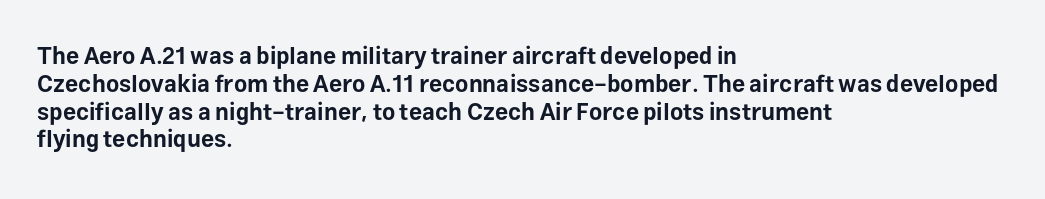
Short and long lines alike share a common starting point at left. Unlike italic type, these characters show no tilt at all. The passage shown is emphatically bold. The face used here is rendered with its standard letterfit. The space beneath each line is pristine and unruled.
